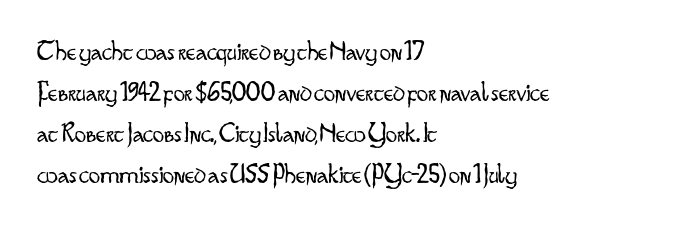
Q: Is the text bold? A: No.
Q: Is the text italic (slanted)? A: No, it is upright.
Q: Is the typeface a serif or a sans-serif typeface? A: Sans-serif.
Q: Is the text underlined? A: No.
Q: How is the paragraph aligned? A: Left-aligned.
Q: Is the spacing between letters normal or unusually wide? A: Normal.
Q: Is the spacing between lines tight, normal or loose? A: Normal.
Q: Width (condensed, normal, or wide)? A: Condensed.
Q: Stroke contrast? A: Low.
Q: x-height? A: Small.
Q: Monospaced? A: No.
